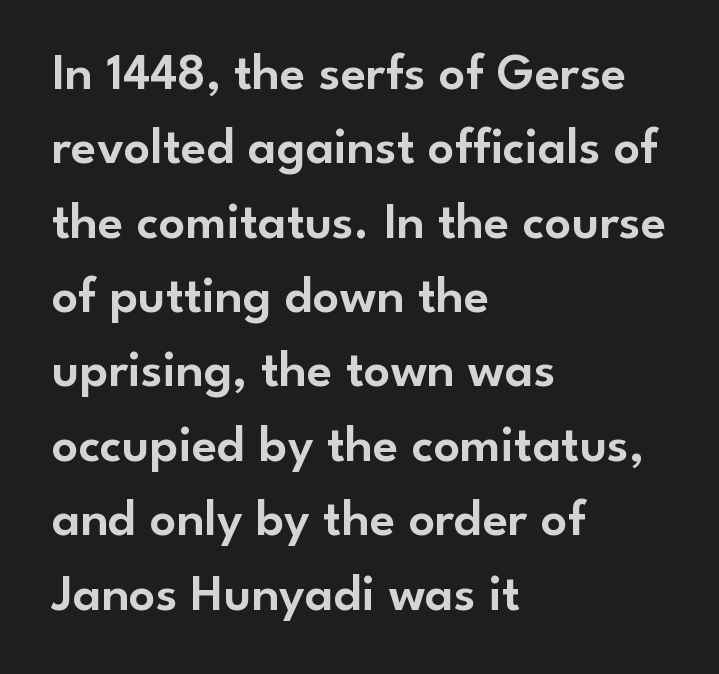
{"serif": "no", "italic": "no", "width": "normal", "stroke_contrast": "low", "x_height": "small", "monospaced": "no", "underline": "no", "align": "left", "line_spacing": "normal", "line_spacing_ratio": 1.43, "letter_spacing": "normal", "letter_spacing_em": 0.0, "glyph_px": 52}
